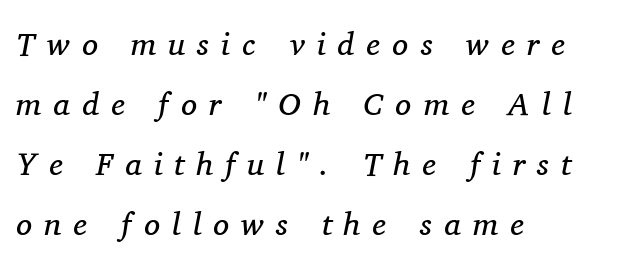
{"serif": "yes", "italic": "yes", "lean": "right", "slant_degrees": 11, "bold": "no", "weight": "regular", "width": "normal", "stroke_contrast": "medium", "x_height": "medium", "monospaced": "no", "underline": "no", "align": "left", "line_spacing_ratio": 1.88, "letter_spacing": "wide", "letter_spacing_em": 0.38, "glyph_px": 32}
